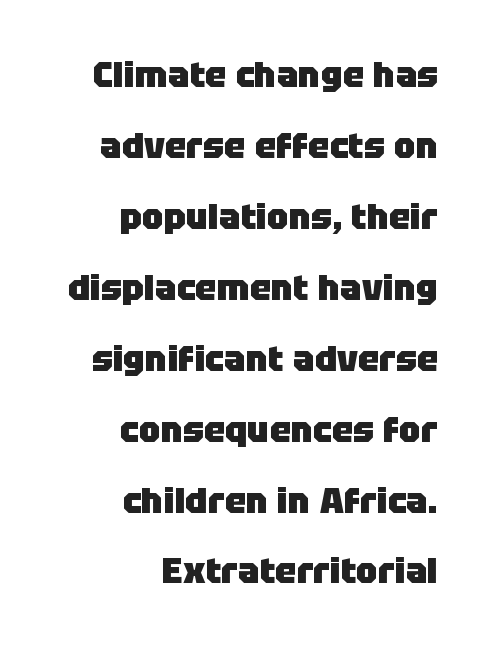
{"serif": "no", "italic": "no", "bold": "yes", "weight": "heavy", "width": "normal", "stroke_contrast": "low", "x_height": "large", "monospaced": "no", "underline": "no", "align": "right", "line_spacing": "loose", "line_spacing_ratio": 1.97, "letter_spacing": "normal", "letter_spacing_em": 0.0, "glyph_px": 36}
